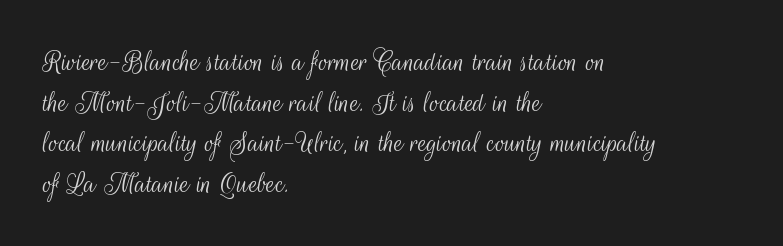
Q: Is the text bold? A: No.
Q: Is the text italic (slanted)? A: Yes.
Q: Is the typeface a serif or a sans-serif typeface? A: Sans-serif.
Q: Is the text underlined? A: No.
Q: How is the paragraph aligned? A: Left-aligned.
Q: Is the spacing between letters normal or unusually wide? A: Normal.
Q: Is the spacing between lines tight, normal or loose? A: Normal.
Q: Width (condensed, normal, or wide)? A: Condensed.
Q: Stroke contrast? A: Medium.
Q: x-height? A: Small.
Q: Monospaced? A: No.
